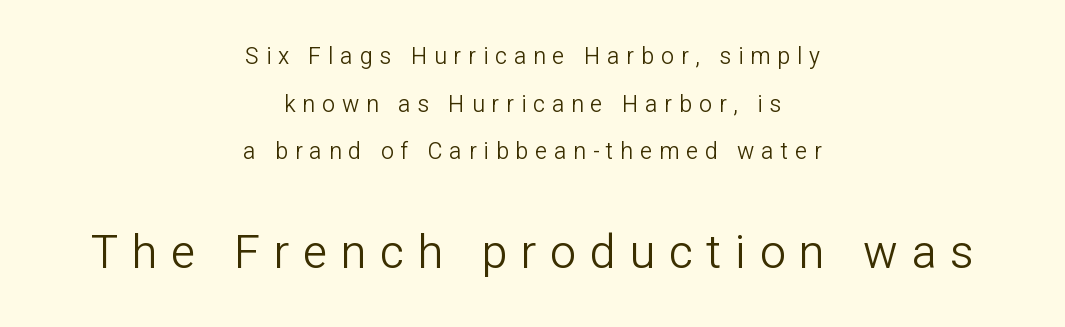
The image shows 46 px light sans-serif type, upright; set centered, loose line spacing (2.07x), unusually wide letter spacing (+0.3 em), not underlined; the second (bottom) block is 2.0x larger; low stroke contrast and a medium x-height.
